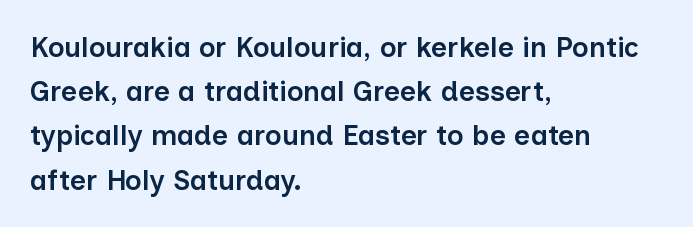
The image shows 28 px semibold sans-serif type, upright; set left-aligned, normal line spacing (1.58x), normal letter spacing, not underlined; low stroke contrast and a medium x-height.
